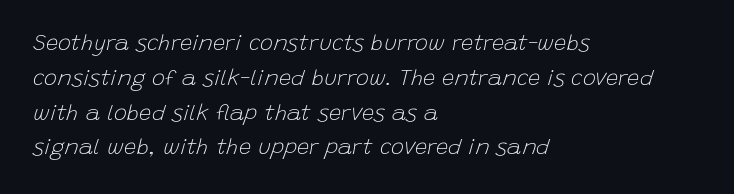
Is the stroke heavy? The answer is a plain regular-or-lighter. The line-height multiplier appears to be the usual default. Compared with typical body copy, the letter spacing here is the same. Italic: yes, the glyphs are oblique. The paragraph has a hard left edge and a soft right edge. Only glyphs here, with clear space below each row.
